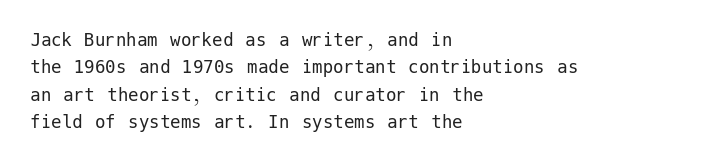
{"italic": "no", "bold": "no", "underline": "no", "align": "left", "line_spacing": "normal", "line_spacing_ratio": 1.3, "letter_spacing": "normal", "letter_spacing_em": 0.0, "glyph_px": 21}
